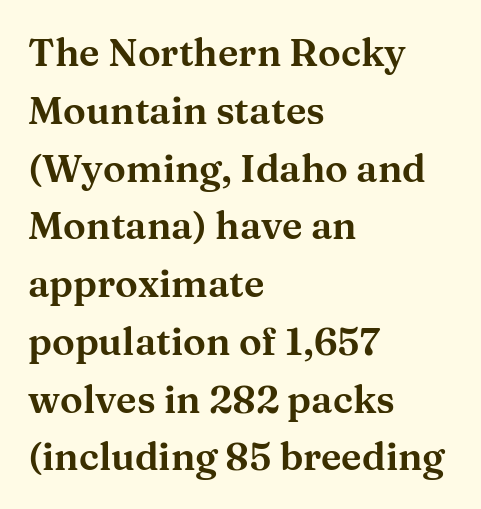
Q: Is the text italic (slanted)? A: No, it is upright.
Q: Is the typeface a serif or a sans-serif typeface? A: Serif.
Q: Is the text underlined? A: No.
Q: How is the paragraph aligned? A: Left-aligned.
Q: Is the spacing between letters normal or unusually wide? A: Normal.
Q: Is the spacing between lines tight, normal or loose? A: Normal.
Q: Width (condensed, normal, or wide)? A: Wide.
Q: Stroke contrast? A: Medium.
Q: x-height? A: Medium.
Q: Monospaced? A: No.
